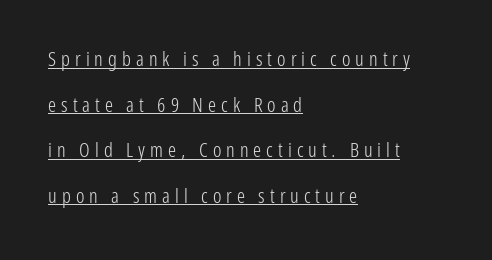
{"italic": "no", "bold": "no", "underline": "yes", "align": "left", "line_spacing": "loose", "line_spacing_ratio": 2.28, "letter_spacing": "wide", "letter_spacing_em": 0.25, "glyph_px": 20}
